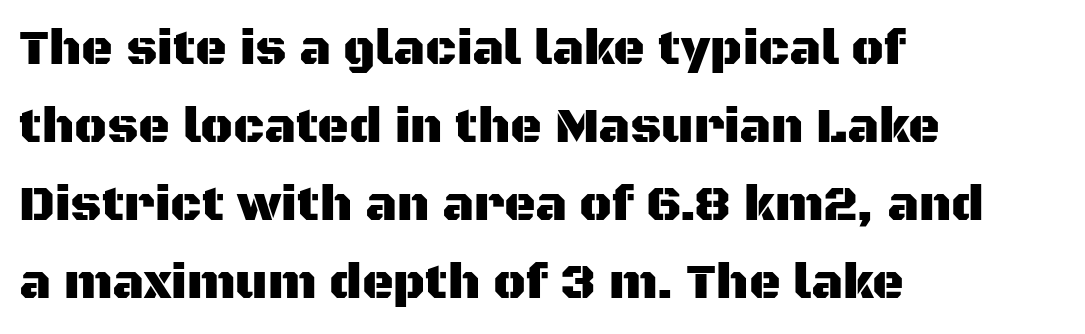
Q: Is the text italic (slanted)? A: No, it is upright.
Q: Is the typeface a serif or a sans-serif typeface? A: Sans-serif.
Q: Is the text underlined? A: No.
Q: How is the paragraph aligned? A: Left-aligned.
Q: Is the spacing between letters normal or unusually wide? A: Normal.
Q: Is the spacing between lines tight, normal or loose? A: Normal.
Q: Width (condensed, normal, or wide)? A: Normal.
Q: Stroke contrast? A: Medium.
Q: x-height? A: Large.
Q: Monospaced? A: No.
